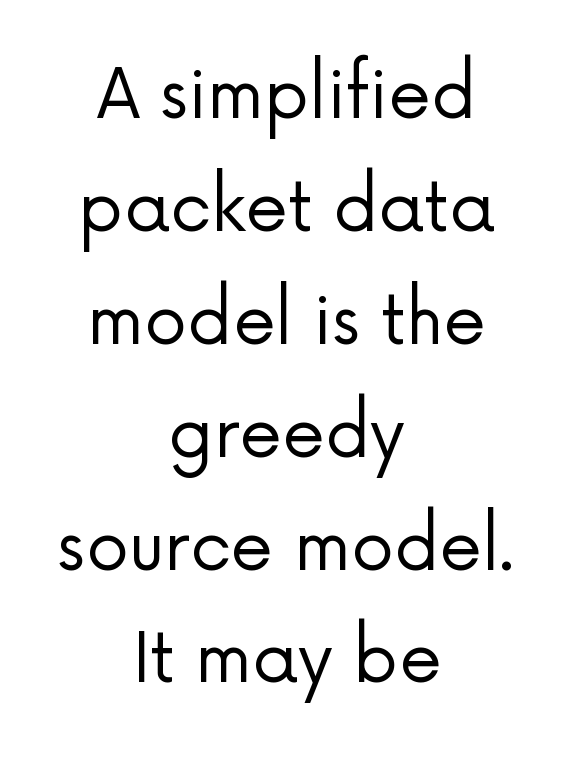
Q: Is the text bold? A: No.
Q: Is the text italic (slanted)? A: No, it is upright.
Q: Is the typeface a serif or a sans-serif typeface? A: Sans-serif.
Q: Is the text underlined? A: No.
Q: How is the paragraph aligned? A: Centered.
Q: Is the spacing between letters normal or unusually wide? A: Normal.
Q: Is the spacing between lines tight, normal or loose? A: Normal.
Q: Width (condensed, normal, or wide)? A: Normal.
Q: Stroke contrast? A: Low.
Q: x-height? A: Medium.
Q: Monospaced? A: No.
